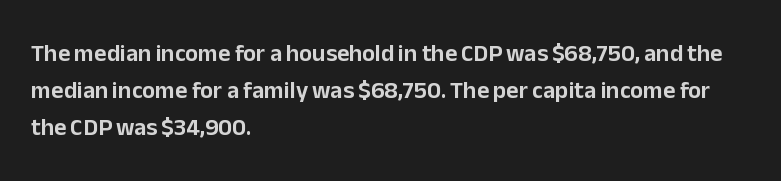
This is roman type, the default non-slanted kind. The lines in this sample share a left origin and differ only in where they stop. Glance below the letters and you will spot only blank space. The line-height multiplier appears to be the usual default. No extra tracking has been applied to these lines.
